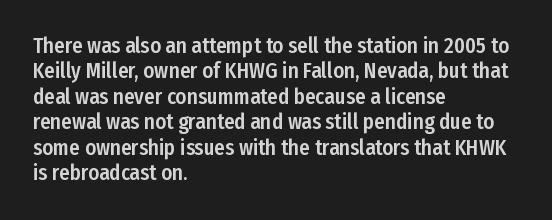
{"italic": "no", "underline": "no", "align": "left", "line_spacing_ratio": 1.21, "letter_spacing": "normal", "letter_spacing_em": 0.0, "glyph_px": 21}
